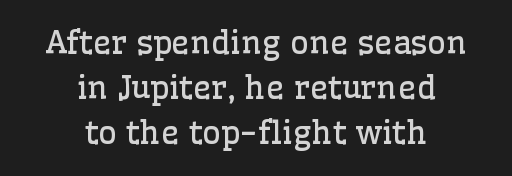
Only glyphs here, with clear space below each row. These lines are centered, leaving both edges ragged. The letters advance in unequal steps, a hallmark of proportional type. The weight would be labelled regular, book, light, or lighter still. Typographically, this falls in the serif category. The axis of the letterforms is exactly vertical.
